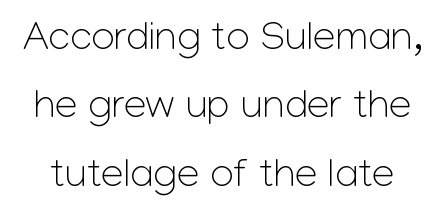
{"serif": "no", "italic": "no", "bold": "no", "weight": "light", "width": "normal", "stroke_contrast": "low", "x_height": "medium", "monospaced": "no", "underline": "no", "line_spacing": "normal", "line_spacing_ratio": 1.67, "letter_spacing": "normal", "letter_spacing_em": 0.0, "glyph_px": 41}
